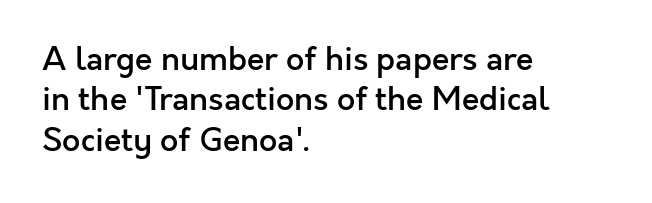
The zone under the glyphs is completely vacant. Regarding serifs, this sample does without them. This sample has the flowing, uneven cadence of proportional lettering. Baseline-to-baseline distance is the conventional proportion of letter height.
